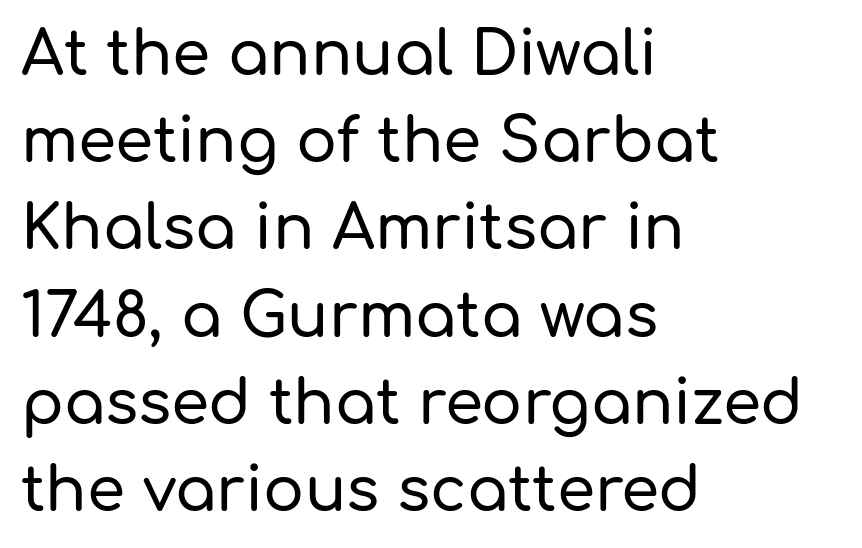
The image shows 61 px sans-serif type, upright; set left-aligned, normal line spacing (1.43x), normal letter spacing, not underlined; low stroke contrast and a medium x-height.
